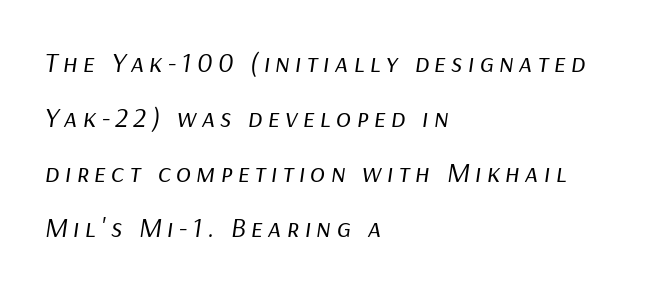
{"italic": "yes", "lean": "right", "slant_degrees": 9, "bold": "no", "weight": "regular", "width": "normal", "stroke_contrast": "low", "x_height": "medium", "monospaced": "no", "underline": "no", "align": "left", "line_spacing": "loose", "line_spacing_ratio": 1.96, "glyph_px": 28}
